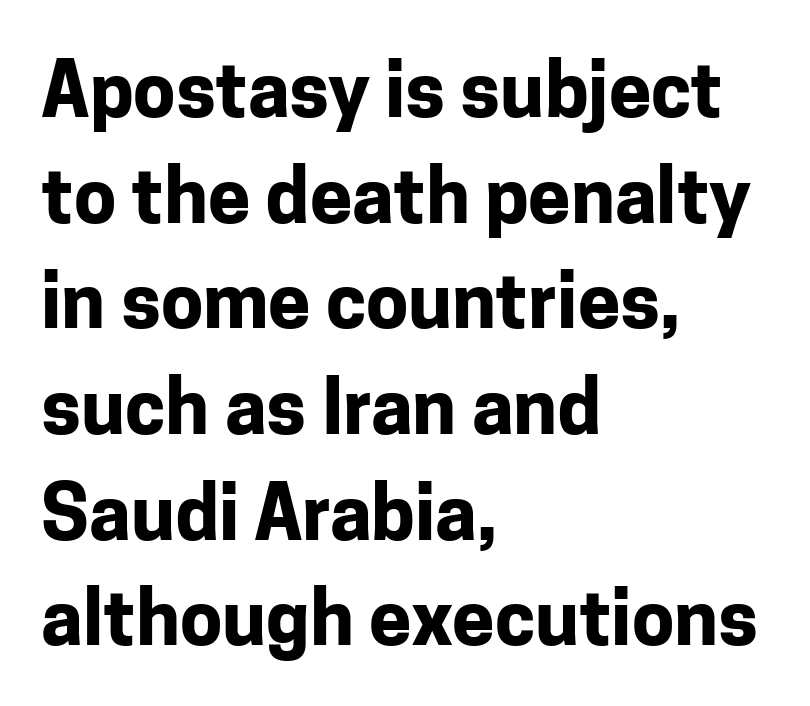
The passage is arranged the way most books set body copy — flush left. On the weight axis this lands at bold, roughly 700. The specimen omits any rule beneath the text block's lines. The passage shown stacks its lines at a standard gap.
